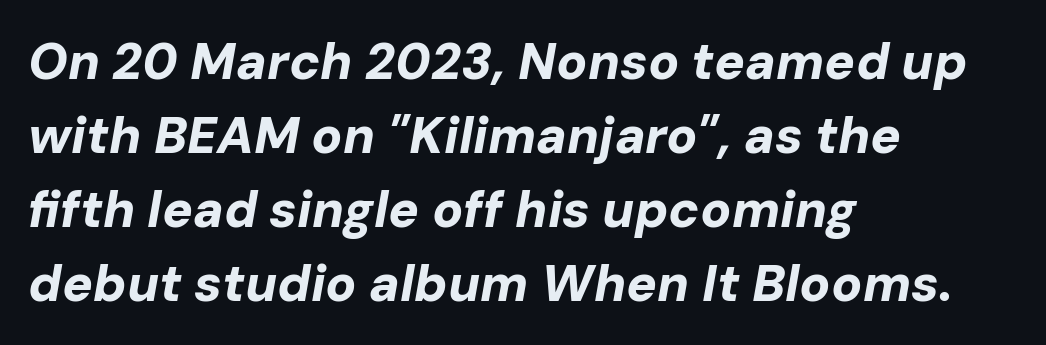
Does the copy run flush right? No — it runs flush left. The passage shown stacks its lines at a standard gap. The typesetting leans heavy: a genuine bold. Character widths vary here, with narrow letters taking less room than wide ones. Descenders are the only things crossing below the line.
